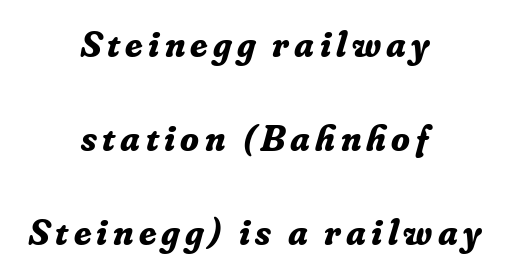
{"serif": "yes", "italic": "yes", "lean": "right", "slant_degrees": 16, "bold": "yes", "weight": "bold", "width": "normal", "stroke_contrast": "low", "x_height": "small", "monospaced": "no", "underline": "no", "align": "center", "line_spacing": "loose", "line_spacing_ratio": 2.48, "glyph_px": 38}
